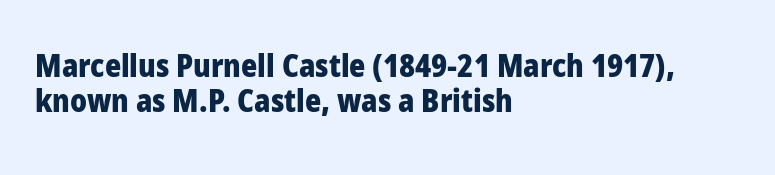
Q: Is the text bold? A: Yes.
Q: Is the text italic (slanted)? A: No, it is upright.
Q: Is the typeface a serif or a sans-serif typeface? A: Sans-serif.
Q: Is the text underlined? A: No.
Q: How is the paragraph aligned? A: Left-aligned.
Q: Is the spacing between letters normal or unusually wide? A: Normal.
Q: Is the spacing between lines tight, normal or loose? A: Tight.
Q: Width (condensed, normal, or wide)? A: Normal.
Q: Stroke contrast? A: Low.
Q: x-height? A: Medium.
Q: Monospaced? A: No.
